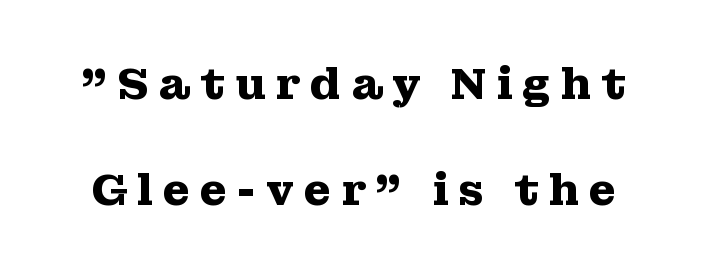
{"serif": "yes", "italic": "no", "bold": "yes", "weight": "heavy", "width": "wide", "stroke_contrast": "medium", "x_height": "medium", "monospaced": "no", "underline": "no", "line_spacing": "loose", "line_spacing_ratio": 2.41, "letter_spacing": "wide", "letter_spacing_em": 0.21, "glyph_px": 44}
